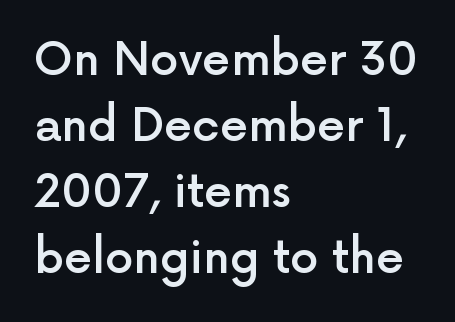
Q: Is the text bold? A: Semi-bold.
Q: Is the text italic (slanted)? A: No, it is upright.
Q: Is the typeface a serif or a sans-serif typeface? A: Sans-serif.
Q: Is the text underlined? A: No.
Q: How is the paragraph aligned? A: Left-aligned.
Q: Is the spacing between letters normal or unusually wide? A: Normal.
Q: Is the spacing between lines tight, normal or loose? A: Normal.
Q: Width (condensed, normal, or wide)? A: Normal.
Q: x-height? A: Medium.
Q: Monospaced? A: No.
